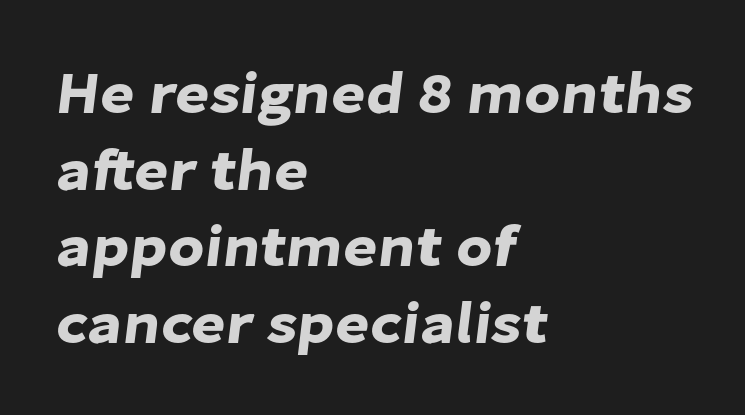
The image shows 59 px sans-serif type; set left-aligned, normal line spacing (1.3x), normal letter spacing, not underlined; low stroke contrast and a medium x-height.
